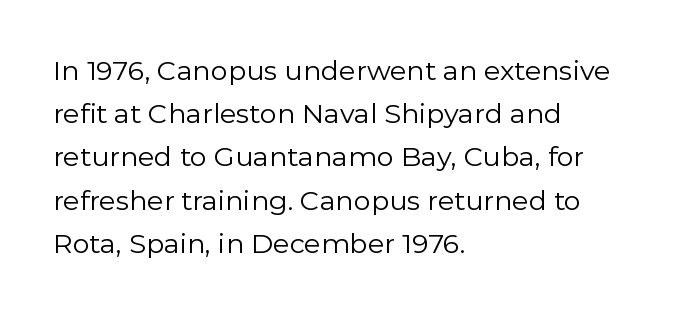
The image shows 27 px text type, upright; set left-aligned, normal line spacing (1.6x), normal letter spacing, not underlined.
